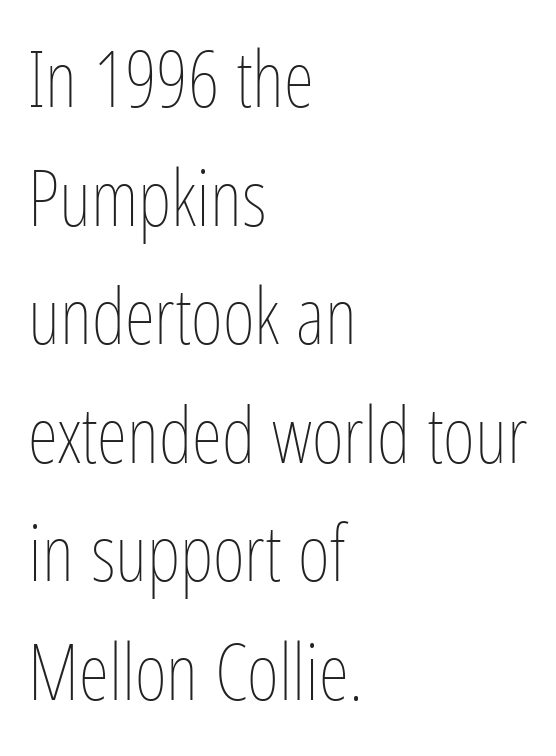
The lines are quadded left. No heavy texture on the line: the type isn't bold. Caption: standard tracking, unaltered. Any mark beneath the type? The region is blank. This sample uses an upright cut, with every glyph sitting square on the baseline.
